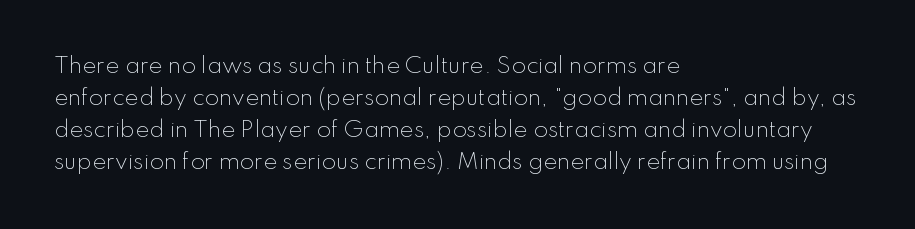
Vertical strokes here are truly vertical. The paragraph has a hard left edge and a soft right edge. The rendering uses a moderate line-height, typical for paragraphs. The cut favours lightness, reaching ordinary text weight at its darkest.
